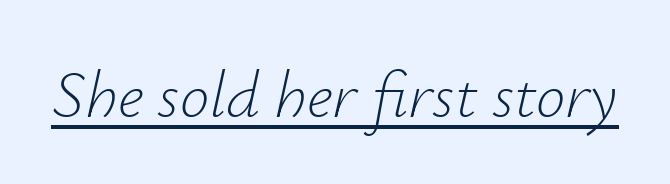
{"italic": "yes", "lean": "right", "slant_degrees": 12, "bold": "no", "weight": "light", "width": "normal", "stroke_contrast": "low", "x_height": "small", "monospaced": "no", "underline": "yes", "letter_spacing": "normal", "letter_spacing_em": 0.0, "glyph_px": 66}
